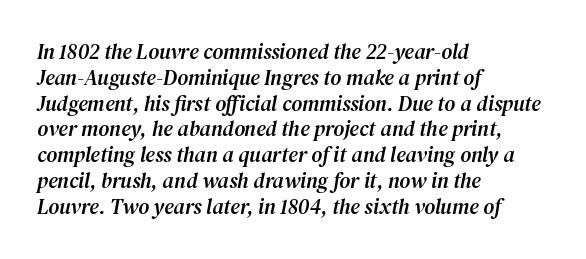
Check the space under the baseline: it is left empty. Each line starts at the same left margin while the right side varies. Tracking here is standard; glyphs follow each other at the usual distance. Would a proofreader flag this as italicized? Yes.
